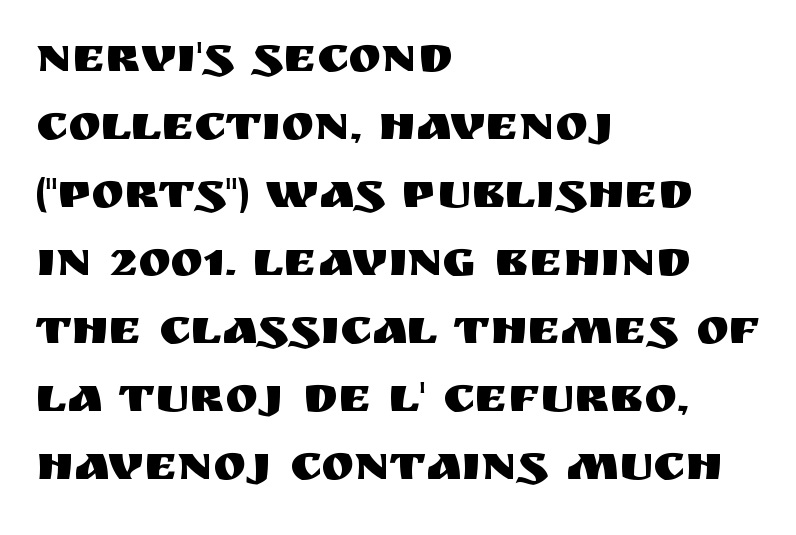
The vertical gap from one line to the next is medium. This is the regular roman posture of the typeface. Unmarked baselines from the first word to the last. Type style note: lacks serifs. The horizontal fit of the characters is conventional and even.
